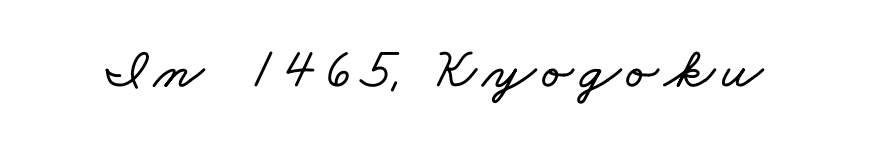
Q: Is the text underlined? A: No.
Q: Width (condensed, normal, or wide)? A: Wide.
Q: Stroke contrast? A: Low.
Q: x-height? A: Small.
Q: Monospaced? A: No.
